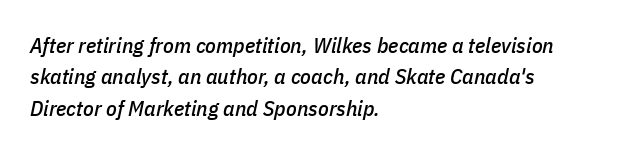
The passage shown has conventional tracking throughout. Letters rest on an invisible, unmarked baseline. Evenly set lines give the paragraph a standard silhouette. There's an unmistakable incline to the writing here. Short and long lines alike share a common starting point at left.
